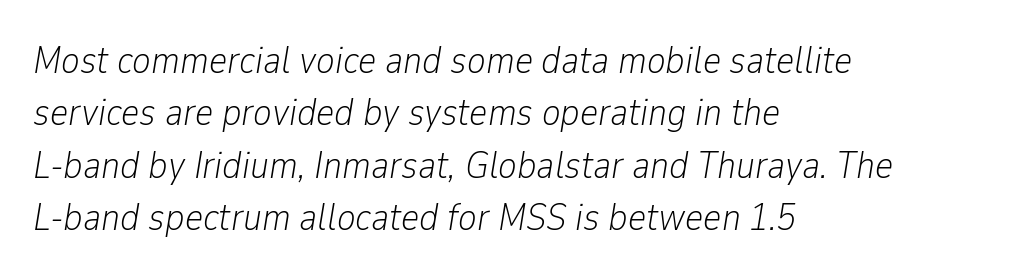
{"italic": "yes", "lean": "right", "slant_degrees": 9, "bold": "no", "weight": "light", "width": "condensed", "stroke_contrast": "low", "x_height": "medium", "monospaced": "no", "underline": "no", "align": "left", "line_spacing": "normal", "line_spacing_ratio": 1.34, "letter_spacing": "normal", "letter_spacing_em": 0.0, "glyph_px": 39}
